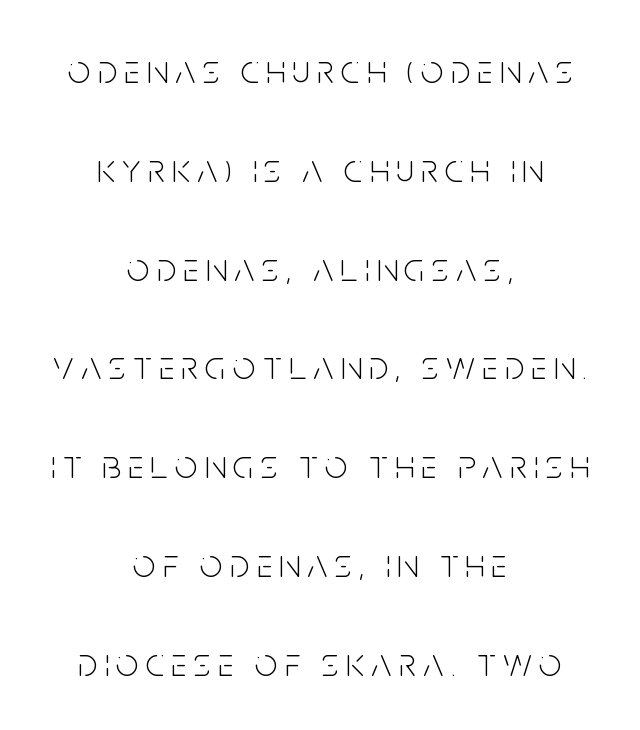
Q: Is the text bold? A: No.
Q: Is the text italic (slanted)? A: No, it is upright.
Q: Is the typeface a serif or a sans-serif typeface? A: Sans-serif.
Q: Is the text underlined? A: No.
Q: How is the paragraph aligned? A: Centered.
Q: Is the spacing between lines tight, normal or loose? A: Loose.
Q: Width (condensed, normal, or wide)? A: Condensed.
Q: Stroke contrast? A: Low.
Q: x-height? A: Large.
Q: Monospaced? A: No.
